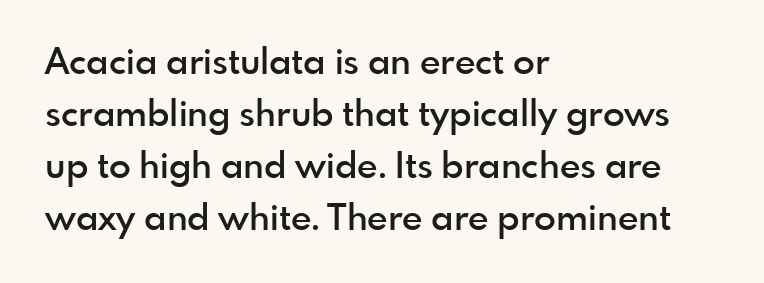
{"serif": "no", "italic": "no", "bold": "semi", "weight": "semibold", "width": "normal", "x_height": "small", "monospaced": "no", "underline": "no", "align": "left", "line_spacing": "normal", "line_spacing_ratio": 1.44, "letter_spacing": "normal", "letter_spacing_em": 0.0, "glyph_px": 36}
